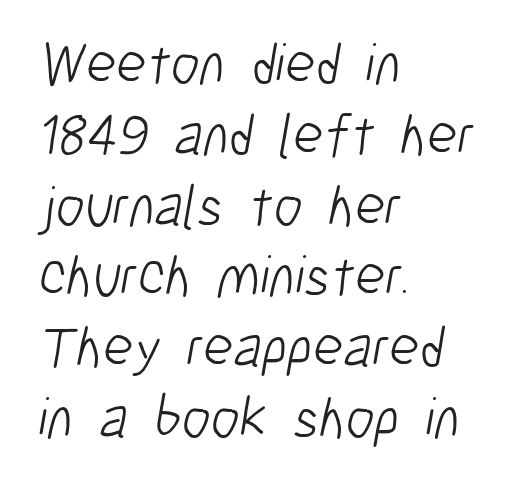
Q: Is the text bold? A: No.
Q: Is the typeface a serif or a sans-serif typeface? A: Sans-serif.
Q: Is the text underlined? A: No.
Q: How is the paragraph aligned? A: Left-aligned.
Q: Is the spacing between letters normal or unusually wide? A: Normal.
Q: Width (condensed, normal, or wide)? A: Condensed.
Q: Stroke contrast? A: Low.
Q: x-height? A: Medium.
Q: Monospaced? A: No.
